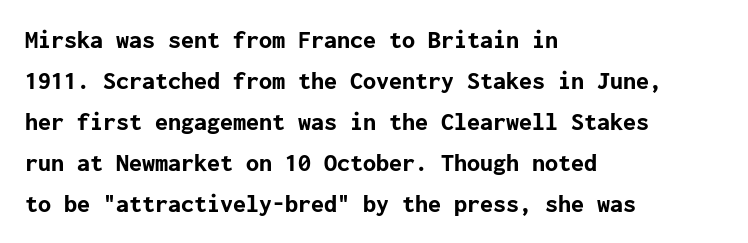
Standard letterfit; no display-style spreading of the glyphs. Compared with typical paragraphs, the rows here are spaced about the same. A bare baseline throughout the passage. Every stem runs plumb, perpendicular to the baseline. The typesetter chose a ragged-right arrangement here. The font is running at its bold setting.
